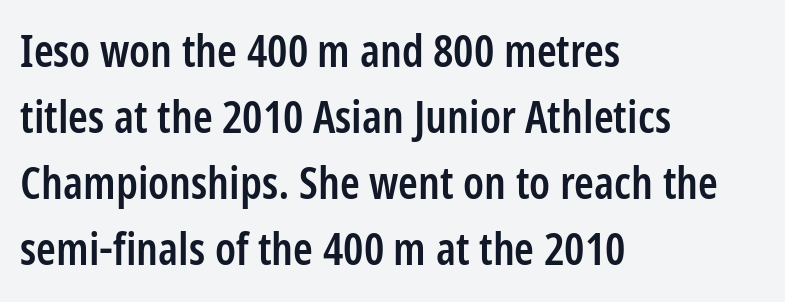
The image shows 45 px semibold, condensed sans-serif type, upright; set left-aligned, normal line spacing (1.47x), normal letter spacing, not underlined; low stroke contrast and a medium x-height.
